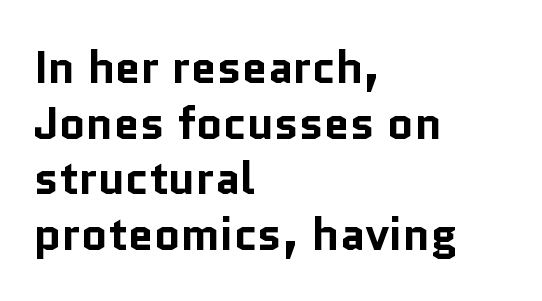
If you drew a ruler down the left edge, every line would touch it. Does the weight exceed regular? Yes, all the way to bold. The letters sit at their default tracking, neither squeezed nor spread. Looks like regular typesetting: each glyph gets only the width it needs.
